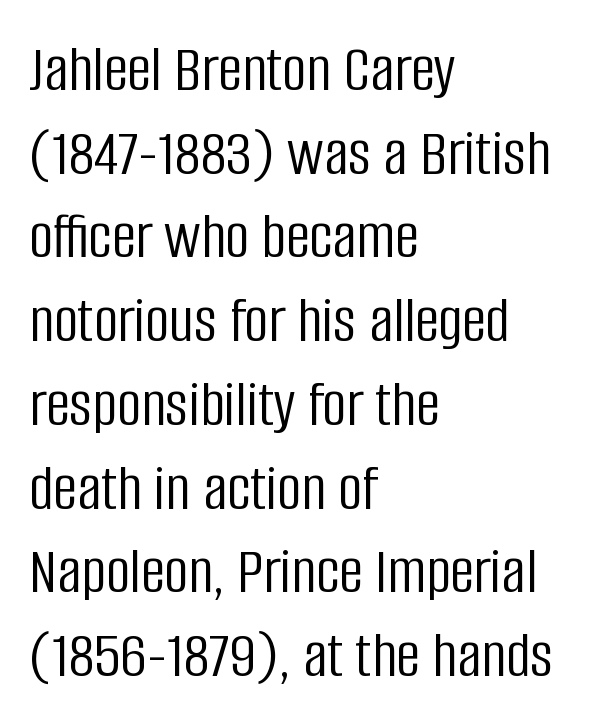
The zone under the glyphs is completely vacant. Heaviness? Minimal to ordinary, like unemphasized prose. No feet cap the strokes, marking this as sans-serif type. What stands out about the letter spacing? Nothing — it is the standard amount. The lettering stays uniformly vertical, giving the passage a roman look. A typesetter would call this leading conventional body-copy spacing.
